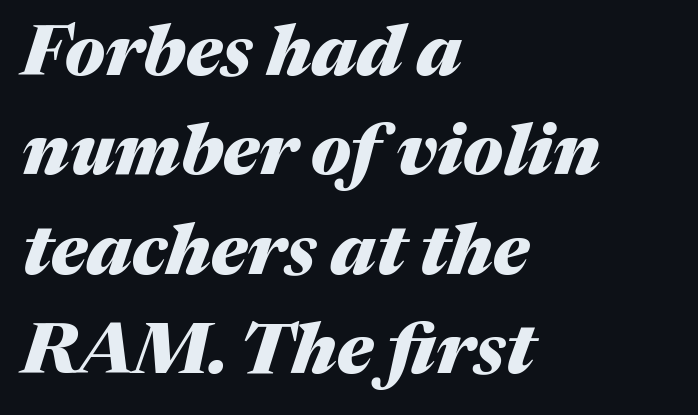
Q: Is the text bold? A: Yes.
Q: Is the text italic (slanted)? A: Yes, it leans right by about 17 degrees.
Q: Is the text underlined? A: No.
Q: How is the paragraph aligned? A: Left-aligned.
Q: Is the spacing between letters normal or unusually wide? A: Normal.
Q: Is the spacing between lines tight, normal or loose? A: Normal.
Q: Width (condensed, normal, or wide)? A: Normal.
Q: Stroke contrast? A: Medium.
Q: x-height? A: Medium.
Q: Monospaced? A: No.
